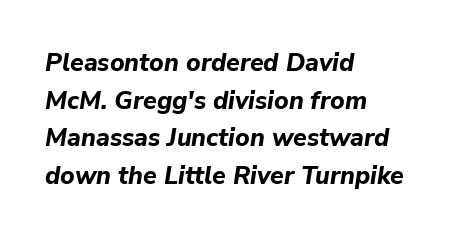
Q: Is the text bold? A: Yes.
Q: Is the text italic (slanted)? A: Yes, it leans right by about 9 degrees.
Q: Is the text underlined? A: No.
Q: How is the paragraph aligned? A: Left-aligned.
Q: Is the spacing between letters normal or unusually wide? A: Normal.
Q: Is the spacing between lines tight, normal or loose? A: Normal.
